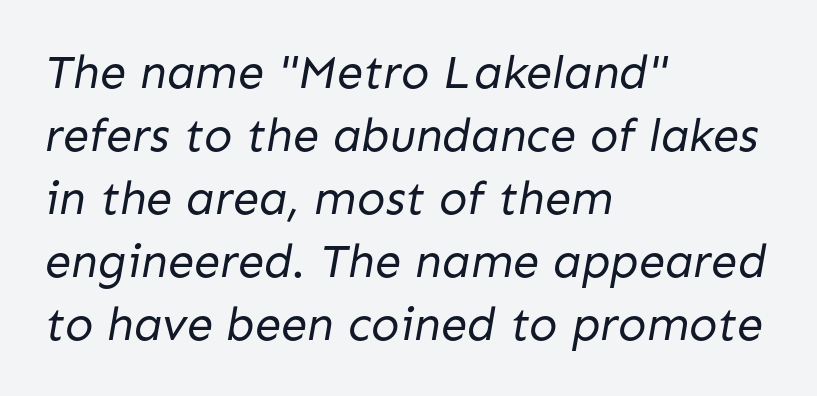
The image shows 47 px regular-weight sans-serif type; set left-aligned, normal line spacing (1.34x), normal letter spacing, not underlined; low stroke contrast and a medium x-height.
